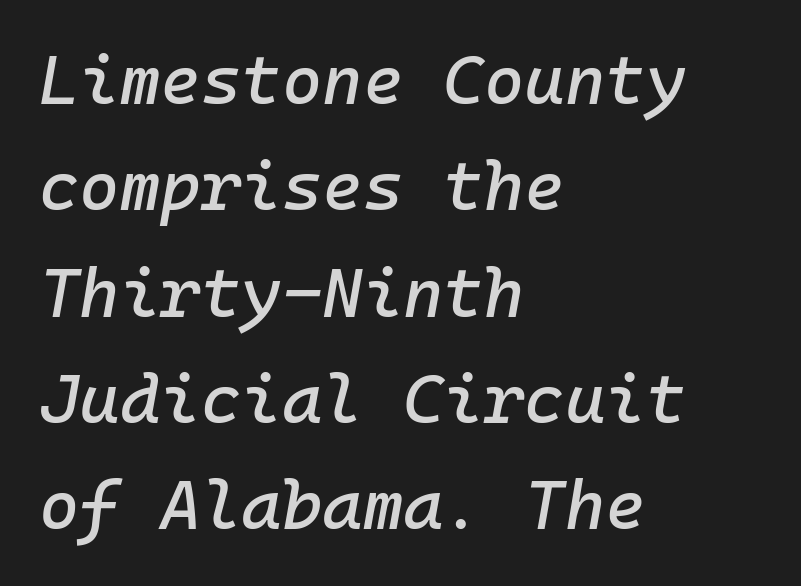
The passage shown leans; its letterforms are oblique. Line starts are locked; line ends wander. Vertically, the passage feels balanced, rows spaced as you'd expect. The space beneath each line is pristine and unruled. The rendering uses typewriter-style spacing with identical character cells. Inter-character spacing is left at the font's built-in metrics.
